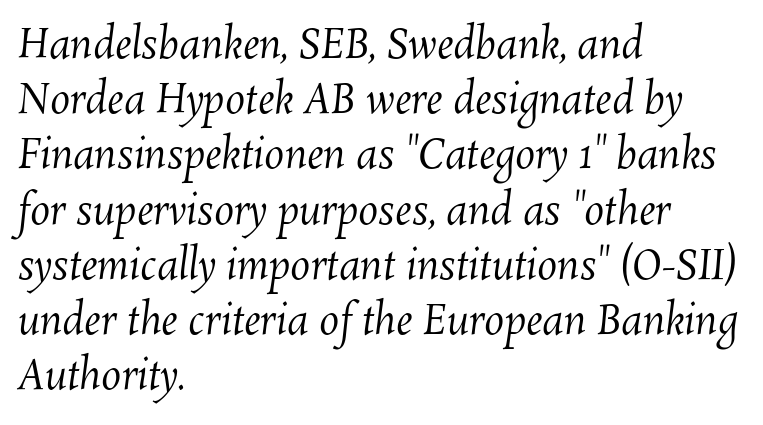
Q: Is the text bold? A: No.
Q: Is the text underlined? A: No.
Q: How is the paragraph aligned? A: Left-aligned.
Q: Is the spacing between letters normal or unusually wide? A: Normal.
Q: Is the spacing between lines tight, normal or loose? A: Normal.
Q: Width (condensed, normal, or wide)? A: Normal.
Q: Stroke contrast? A: Medium.
Q: x-height? A: Medium.
Q: Monospaced? A: No.
